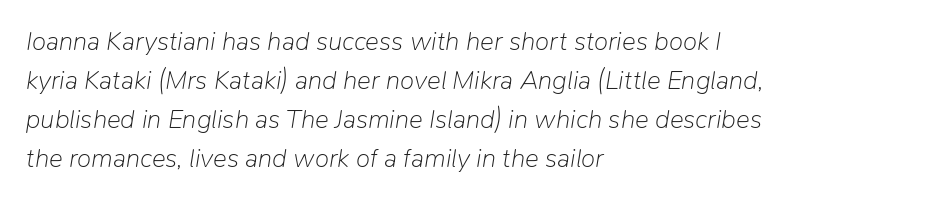
The strip under each line holds only bare page. The rendering uses a moderate line-height, typical for paragraphs. Observe the ordinary spacing: letters are neighbours, not strangers. The cut favours lightness, reaching ordinary text weight at its darkest. The rendering anchors every line to the left-hand side.
